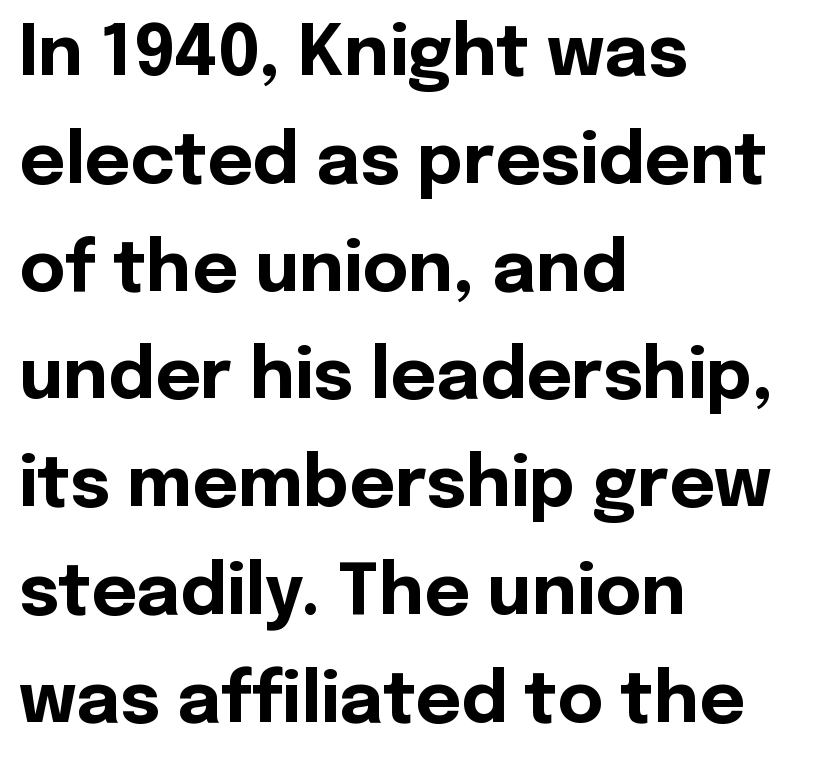
Q: Is the text bold? A: Yes.
Q: Is the text italic (slanted)? A: No, it is upright.
Q: Is the typeface a serif or a sans-serif typeface? A: Sans-serif.
Q: Is the text underlined? A: No.
Q: How is the paragraph aligned? A: Left-aligned.
Q: Is the spacing between letters normal or unusually wide? A: Normal.
Q: Is the spacing between lines tight, normal or loose? A: Normal.
Q: Width (condensed, normal, or wide)? A: Normal.
Q: x-height? A: Medium.
Q: Monospaced? A: No.
